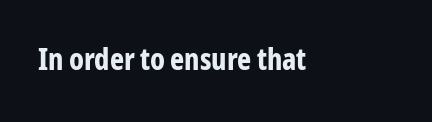
The image shows 30 px bold, condensed sans-serif type, upright; set normal letter spacing, not underlined; low stroke contrast and a medium x-height.
